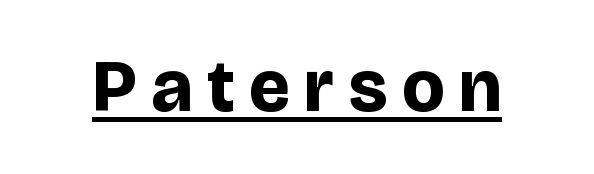
Q: Is the text bold? A: Yes.
Q: Is the text italic (slanted)? A: No, it is upright.
Q: Is the typeface a serif or a sans-serif typeface? A: Sans-serif.
Q: Is the text underlined? A: Yes.
Q: Is the spacing between letters normal or unusually wide? A: Unusually wide.
Q: Width (condensed, normal, or wide)? A: Normal.
Q: Stroke contrast? A: Low.
Q: x-height? A: Large.
Q: Monospaced? A: No.
